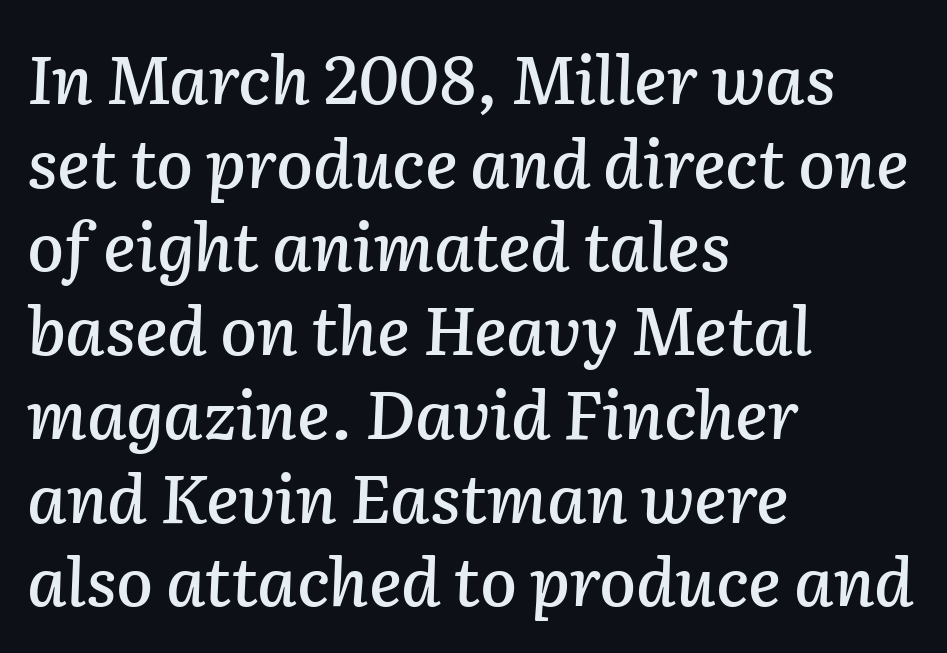
{"italic": "yes", "lean": "right", "slant_degrees": 2, "width": "normal", "stroke_contrast": "low", "x_height": "medium", "monospaced": "no", "underline": "no", "align": "left", "line_spacing": "normal", "line_spacing_ratio": 1.25, "letter_spacing": "normal", "letter_spacing_em": 0.0, "glyph_px": 67}
